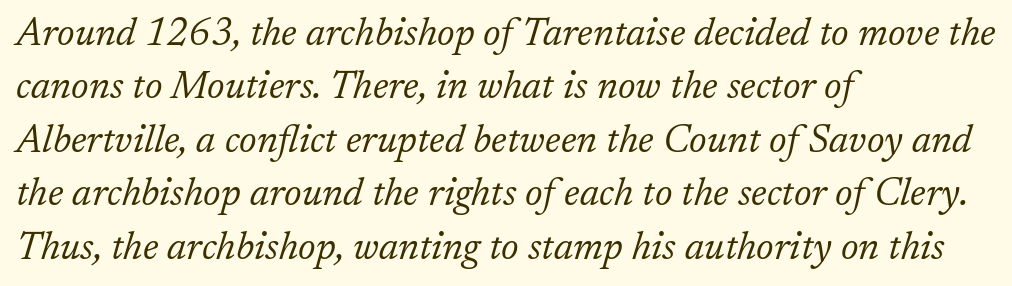
Q: Is the text bold? A: No.
Q: Is the text italic (slanted)? A: Yes, it leans right by about 17 degrees.
Q: Is the typeface a serif or a sans-serif typeface? A: Serif.
Q: Is the text underlined? A: No.
Q: How is the paragraph aligned? A: Left-aligned.
Q: Is the spacing between letters normal or unusually wide? A: Normal.
Q: Is the spacing between lines tight, normal or loose? A: Normal.
Q: Width (condensed, normal, or wide)? A: Normal.
Q: Stroke contrast? A: Low.
Q: x-height? A: Medium.
Q: Monospaced? A: No.
